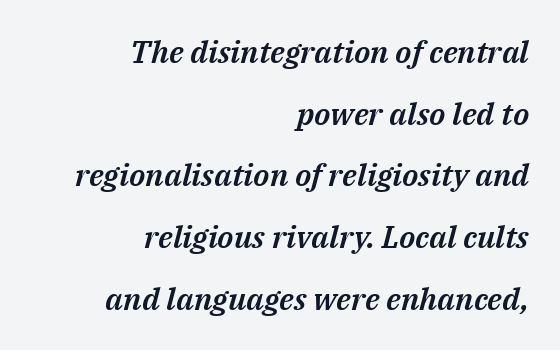
Q: Is the text italic (slanted)? A: Yes, it leans right by about 14 degrees.
Q: Is the text underlined? A: No.
Q: How is the paragraph aligned? A: Right-aligned.
Q: Is the spacing between letters normal or unusually wide? A: Normal.
Q: Is the spacing between lines tight, normal or loose? A: Loose.
Q: Width (condensed, normal, or wide)? A: Normal.
Q: Stroke contrast? A: Medium.
Q: x-height? A: Medium.
Q: Monospaced? A: No.
